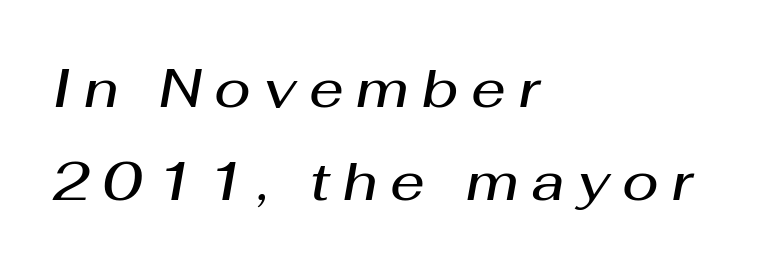
Q: Is the text bold? A: Semi-bold.
Q: Is the text italic (slanted)? A: Yes, it leans right by about 10 degrees.
Q: Is the text underlined? A: No.
Q: How is the paragraph aligned? A: Left-aligned.
Q: Is the spacing between letters normal or unusually wide? A: Unusually wide.
Q: Width (condensed, normal, or wide)? A: Normal.
Q: Stroke contrast? A: Medium.
Q: x-height? A: Medium.
Q: Monospaced? A: No.
